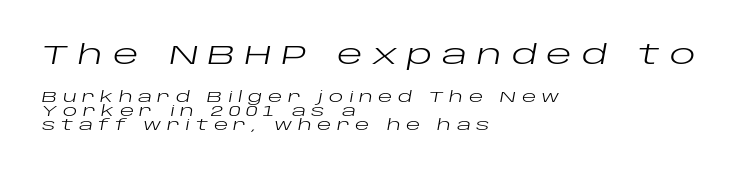
{"italic": "yes", "lean": "right", "slant_degrees": 10, "bold": "no", "underline": "no", "align": "left", "line_spacing": "tight", "line_spacing_ratio": 0.96, "letter_spacing": "wide", "letter_spacing_em": 0.36, "larger_block": "first", "size_ratio": 1.8, "glyph_px": 27}
